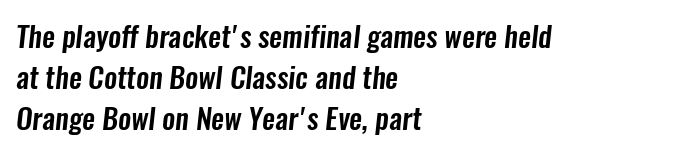
The image shows 29 px condensed sans-serif type; set left-aligned, normal line spacing (1.42x), normal letter spacing, not underlined; low stroke contrast and a medium x-height.
